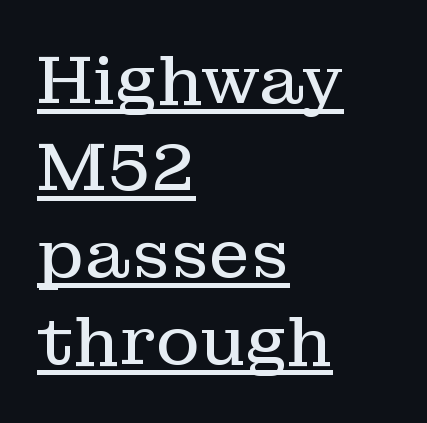
Q: Is the text bold? A: No.
Q: Is the text italic (slanted)? A: No, it is upright.
Q: Is the typeface a serif or a sans-serif typeface? A: Serif.
Q: Is the text underlined? A: Yes.
Q: How is the paragraph aligned? A: Left-aligned.
Q: Is the spacing between letters normal or unusually wide? A: Normal.
Q: Is the spacing between lines tight, normal or loose? A: Normal.
Q: Width (condensed, normal, or wide)? A: Normal.
Q: Stroke contrast? A: Low.
Q: x-height? A: Medium.
Q: Monospaced? A: No.
